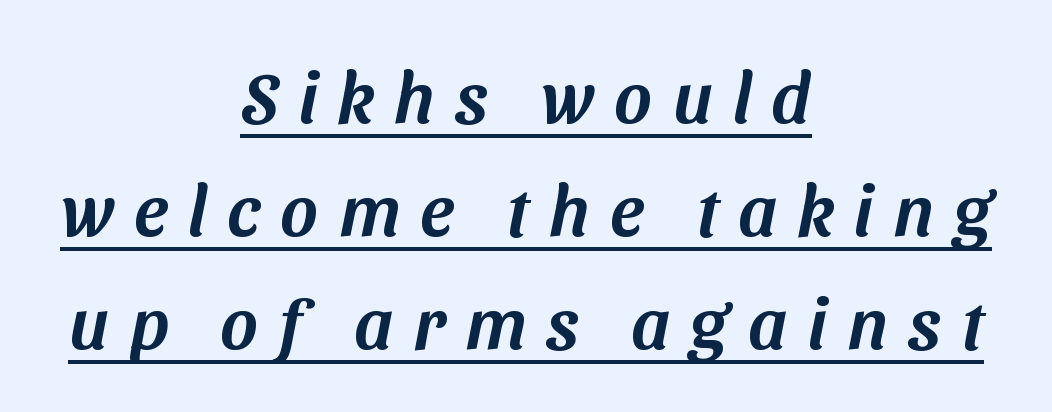
{"serif": "no", "width": "normal", "stroke_contrast": "medium", "x_height": "medium", "monospaced": "no", "underline": "yes", "align": "center", "line_spacing": "normal", "line_spacing_ratio": 1.57, "letter_spacing": "wide", "letter_spacing_em": 0.28, "glyph_px": 72}
